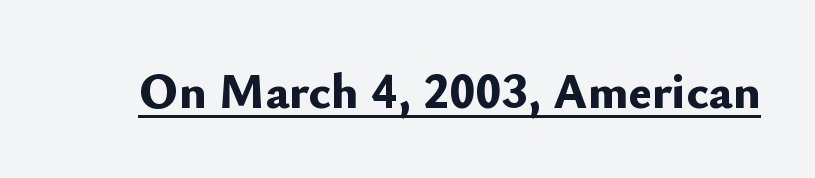
The image shows 50 px bold sans-serif type, upright; set normal letter spacing, underlined; low stroke contrast and a small x-height.
